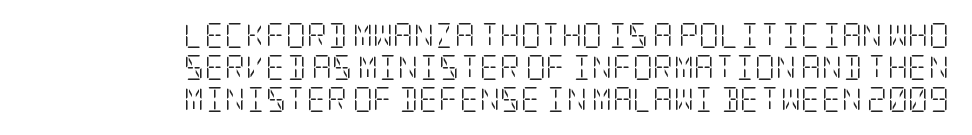
{"italic": "no", "bold": "no", "underline": "no", "align": "right", "line_spacing": "normal", "line_spacing_ratio": 1.28, "letter_spacing": "normal", "letter_spacing_em": 0.0, "glyph_px": 25}
